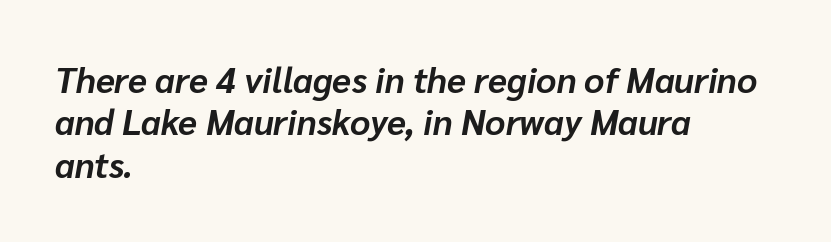
Compared with a centered layout, this one pins lines to the left instead. The face used here has a pronounced slope to its letters. Decoration check: the copy has no underline. Heavy-handed strokes throughout: this text is bold. Words appear dense and cohesive because spacing is normal.
